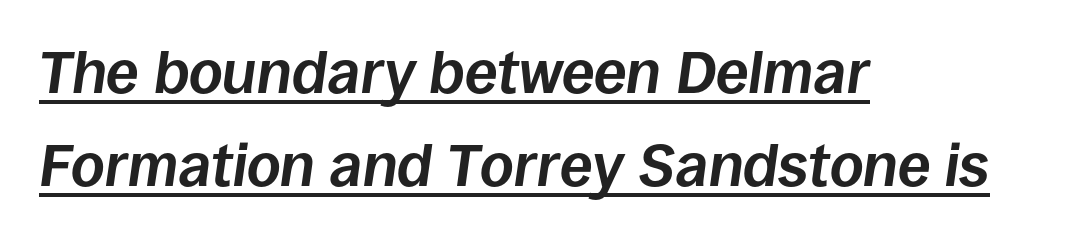
The image shows 59 px bold type, italic (leaning right); set left-aligned, normal line spacing (1.58x), normal letter spacing, underlined; low stroke contrast and a large x-height.
